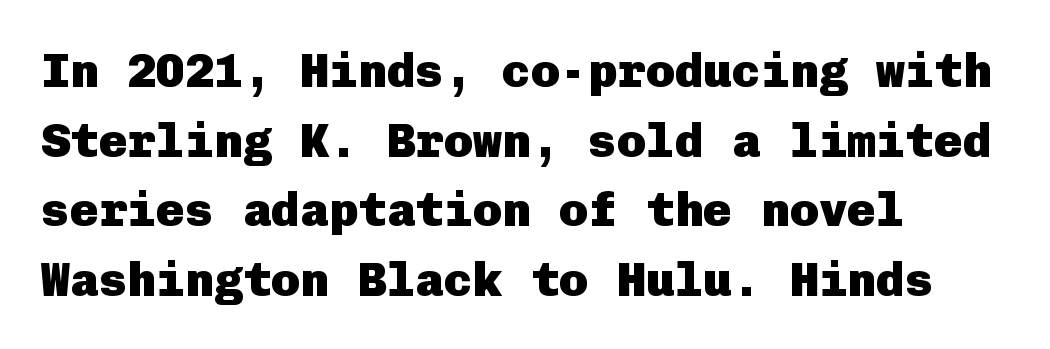
Q: Is the text bold? A: Yes.
Q: Is the text italic (slanted)? A: No, it is upright.
Q: Is the typeface a serif or a sans-serif typeface? A: Sans-serif.
Q: Is the text underlined? A: No.
Q: How is the paragraph aligned? A: Left-aligned.
Q: Is the spacing between letters normal or unusually wide? A: Normal.
Q: Is the spacing between lines tight, normal or loose? A: Normal.
Q: Width (condensed, normal, or wide)? A: Normal.
Q: Stroke contrast? A: Low.
Q: x-height? A: Medium.
